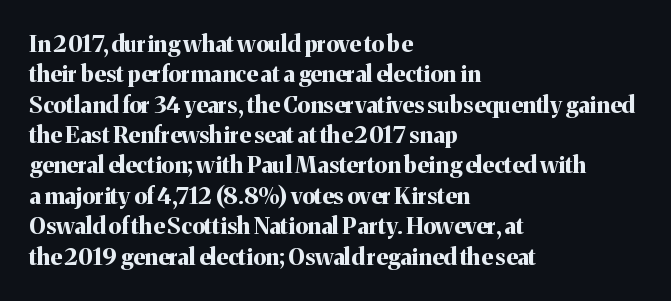
Q: Is the text bold? A: Yes.
Q: Is the text italic (slanted)? A: No, it is upright.
Q: Is the text underlined? A: No.
Q: How is the paragraph aligned? A: Left-aligned.
Q: Is the spacing between letters normal or unusually wide? A: Normal.
Q: Is the spacing between lines tight, normal or loose? A: Normal.
